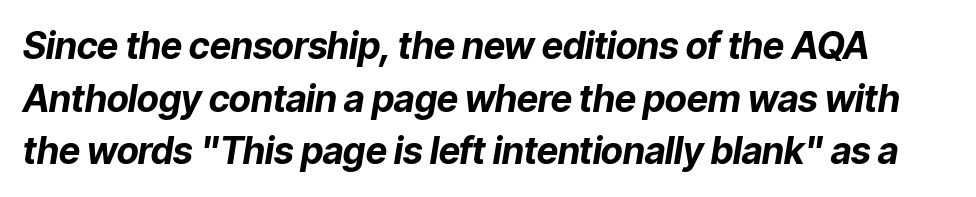
Q: Is the text bold? A: Yes.
Q: Is the text italic (slanted)? A: Yes, it leans right by about 9 degrees.
Q: Is the text underlined? A: No.
Q: Is the spacing between letters normal or unusually wide? A: Normal.
Q: Is the spacing between lines tight, normal or loose? A: Normal.
Q: Width (condensed, normal, or wide)? A: Normal.
Q: Stroke contrast? A: Low.
Q: x-height? A: Medium.
Q: Monospaced? A: No.
